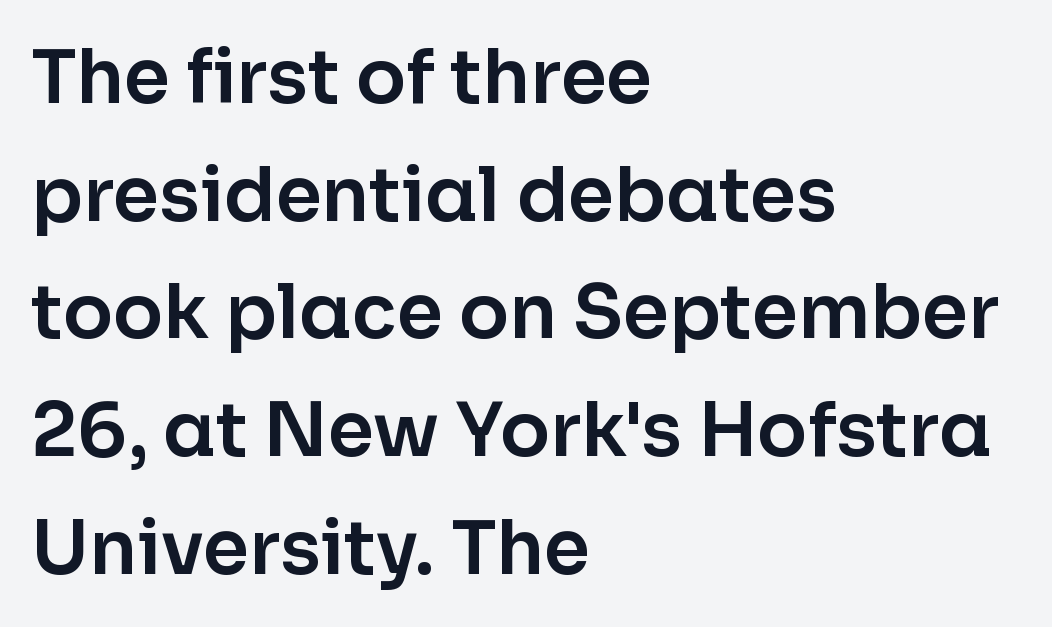
{"serif": "no", "italic": "no", "width": "normal", "stroke_contrast": "low", "x_height": "medium", "monospaced": "no", "underline": "no", "align": "left", "line_spacing": "normal", "line_spacing_ratio": 1.59, "letter_spacing": "normal", "letter_spacing_em": 0.0, "glyph_px": 74}
